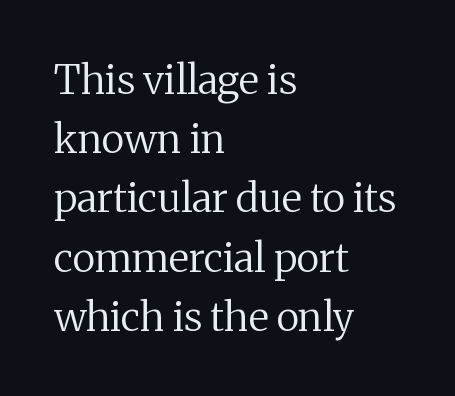
Small tapered or slab feet sit at the stroke ends, so this counts as serif. Each letter keeps its own natural width here, so spacing adapts to shape. The vertical gap from one line to the next is medium. No extra tracking has been applied to these lines. The setting favours the left margin, as ordinary paragraphs usually do.
